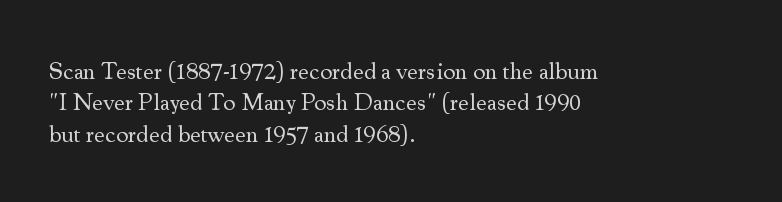
Q: Is the text bold? A: No.
Q: Is the text italic (slanted)? A: No, it is upright.
Q: Is the text underlined? A: No.
Q: How is the paragraph aligned? A: Left-aligned.
Q: Is the spacing between letters normal or unusually wide? A: Normal.
Q: Is the spacing between lines tight, normal or loose? A: Normal.
